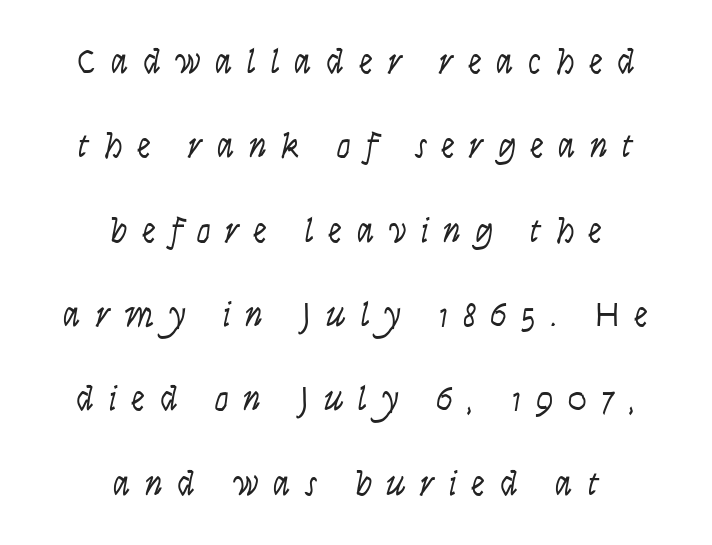
The image shows 35 px light, condensed sans-serif type; set centered, loose line spacing (2.41x), unusually wide letter spacing (+0.41 em), not underlined; low stroke contrast and a large x-height.
